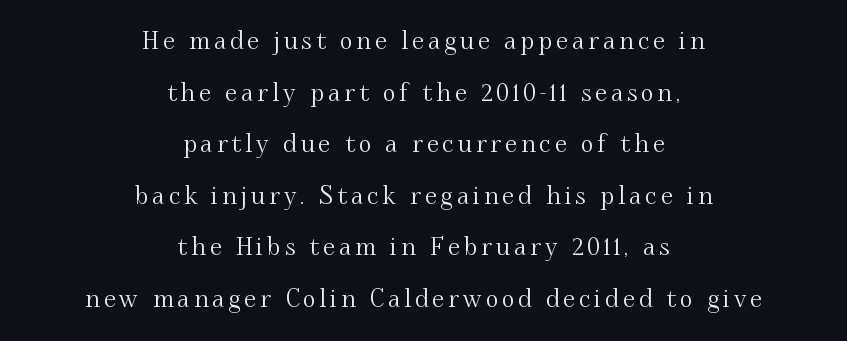
{"italic": "no", "underline": "no", "align": "center", "line_spacing": "loose", "line_spacing_ratio": 2.15, "glyph_px": 24}
